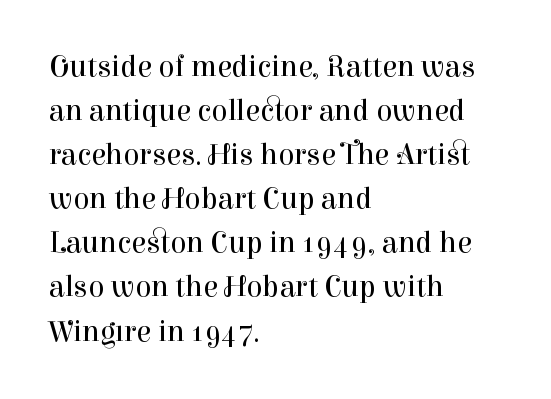
The image shows 30 px regular-weight serif type, upright; set left-aligned, normal line spacing (1.47x), normal letter spacing, not underlined; high stroke contrast and a medium x-height.
